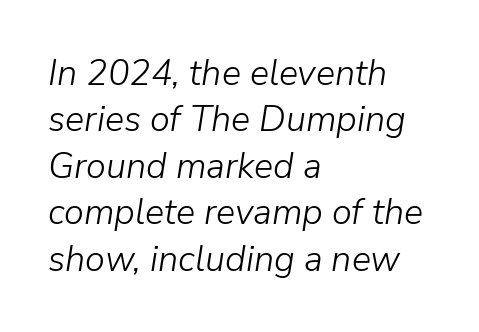
Q: Is the text bold? A: No.
Q: Is the text italic (slanted)? A: Yes, it leans right by about 9 degrees.
Q: Is the text underlined? A: No.
Q: How is the paragraph aligned? A: Left-aligned.
Q: Is the spacing between letters normal or unusually wide? A: Normal.
Q: Is the spacing between lines tight, normal or loose? A: Normal.
Q: Width (condensed, normal, or wide)? A: Normal.
Q: Stroke contrast? A: Low.
Q: x-height? A: Medium.
Q: Monospaced? A: No.
